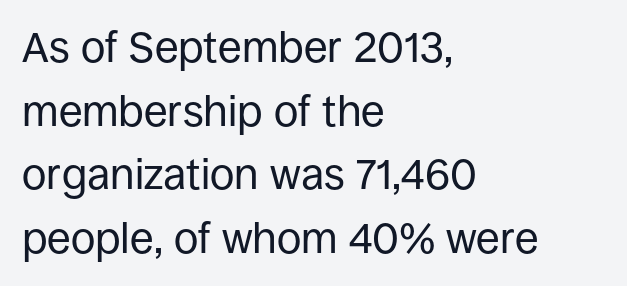
{"serif": "no", "italic": "no", "bold": "no", "weight": "regular", "width": "normal", "stroke_contrast": "low", "x_height": "large", "monospaced": "no", "underline": "no", "align": "left", "line_spacing": "normal", "line_spacing_ratio": 1.48, "letter_spacing": "normal", "letter_spacing_em": 0.0, "glyph_px": 43}
